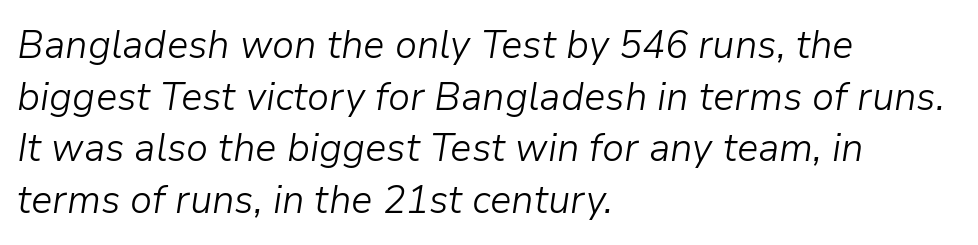
Q: Is the text bold? A: No.
Q: Is the text italic (slanted)? A: Yes, it leans right by about 9 degrees.
Q: Is the text underlined? A: No.
Q: How is the paragraph aligned? A: Left-aligned.
Q: Is the spacing between letters normal or unusually wide? A: Normal.
Q: Is the spacing between lines tight, normal or loose? A: Normal.
Q: Width (condensed, normal, or wide)? A: Normal.
Q: Stroke contrast? A: Low.
Q: x-height? A: Medium.
Q: Monospaced? A: No.
